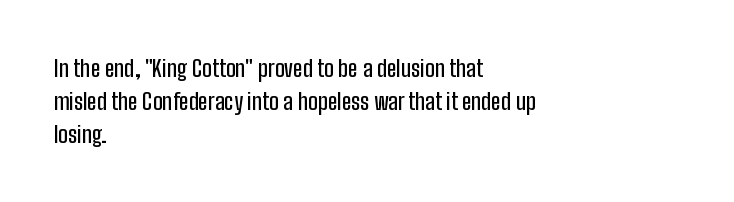
The image shows 23 px text type, upright; set left-aligned, normal line spacing (1.43x), normal letter spacing, not underlined.
